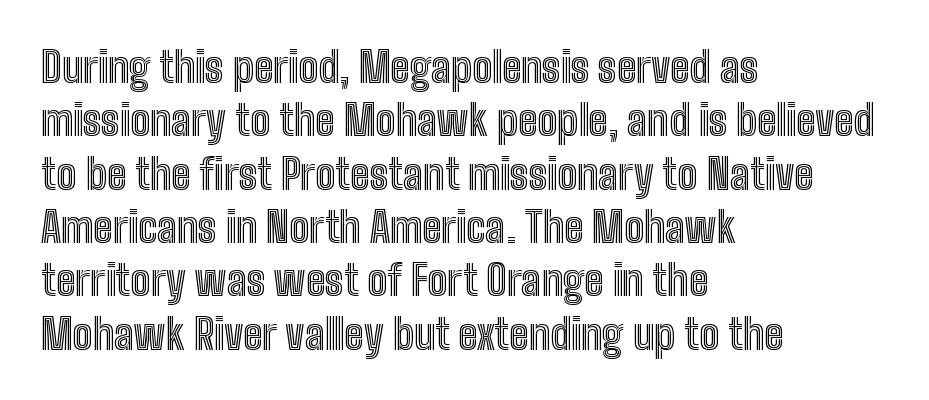
A typesetter would call this proportional, since set widths differ per character. Quick note: not italic, upright. Summary of vertical rhythm: regular, with standard interline spacing. The paragraph has a hard left edge and a soft right edge.
